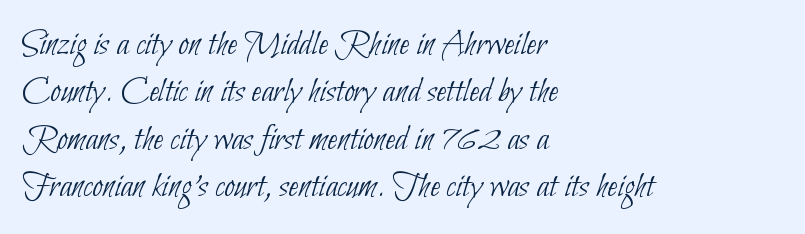
The image shows 37 px thin, condensed sans-serif type; set left-aligned, normal line spacing (1.28x), normal letter spacing, not underlined; low stroke contrast and a small x-height.
